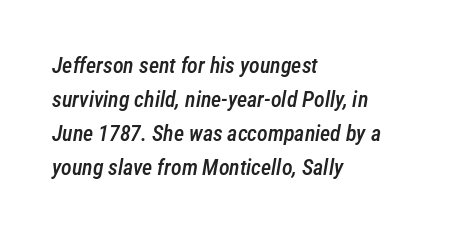
The passage is arranged the way most books set body copy — flush left. Standard letterfit; no display-style spreading of the glyphs. Would a proofreader flag this as italicized? Yes. Bare-footed words on every line.
